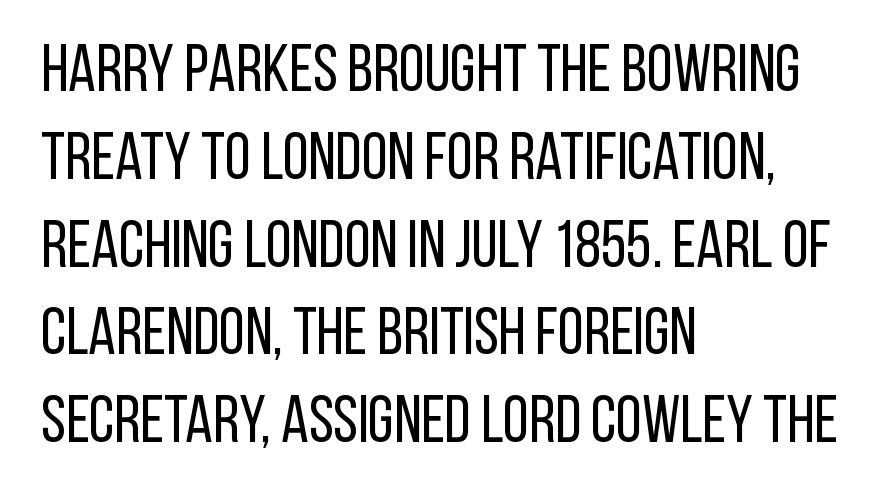
A typesetter would mark this as roman, not italic. Here the designer chose a conventional face with non-uniform glyph widths. This sample uses plain, unmodified letter spacing. One glance says typical: line gaps are just what's usual. The letterforms sit at book weight or below. Note: no serifs on the glyphs.
